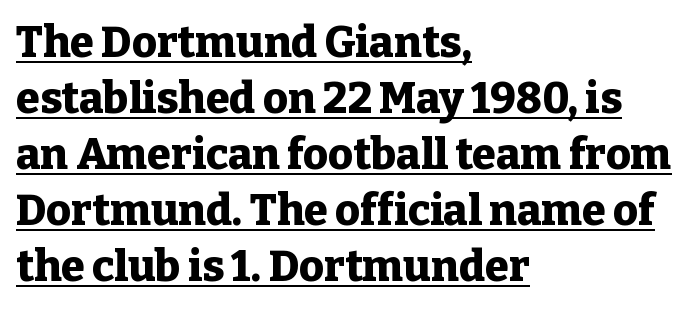
Q: Is the text bold? A: Yes.
Q: Is the text italic (slanted)? A: No, it is upright.
Q: Is the typeface a serif or a sans-serif typeface? A: Serif.
Q: Is the text underlined? A: Yes.
Q: How is the paragraph aligned? A: Left-aligned.
Q: Is the spacing between letters normal or unusually wide? A: Normal.
Q: Is the spacing between lines tight, normal or loose? A: Normal.
Q: Width (condensed, normal, or wide)? A: Normal.
Q: Stroke contrast? A: Low.
Q: x-height? A: Medium.
Q: Monospaced? A: No.
